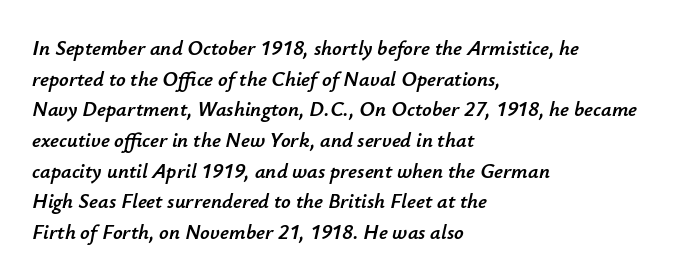
Q: Is the text italic (slanted)? A: Yes, it leans right by about 12 degrees.
Q: Is the text underlined? A: No.
Q: How is the paragraph aligned? A: Left-aligned.
Q: Is the spacing between letters normal or unusually wide? A: Normal.
Q: Is the spacing between lines tight, normal or loose? A: Normal.
